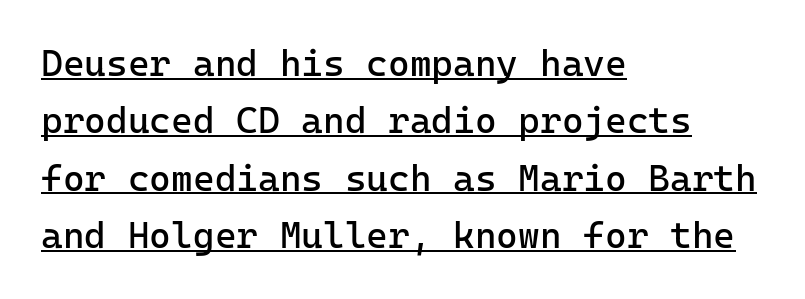
The leading is moderate, giving the passage an even texture. Here the glyphs are tracked normally, forming tight word shapes. Where is the straight margin? On the left. Here the designer chose a console-style face with uniform glyph widths. Heaviness? Minimal to ordinary, like unemphasized prose.
